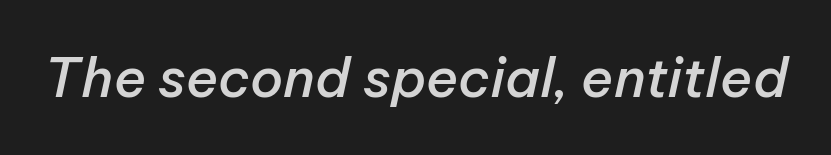
{"italic": "yes", "lean": "right", "slant_degrees": 12, "bold": "semi", "weight": "semibold", "width": "normal", "stroke_contrast": "low", "x_height": "medium", "monospaced": "no", "underline": "no", "letter_spacing": "normal", "letter_spacing_em": 0.0, "glyph_px": 54}
